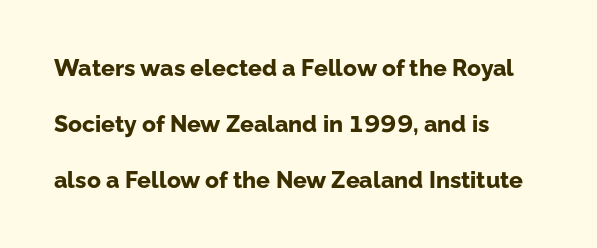
The image shows 23 px bold type, upright; set left-aligned, loose line spacing (2.43x), normal letter spacing, not underlined.
